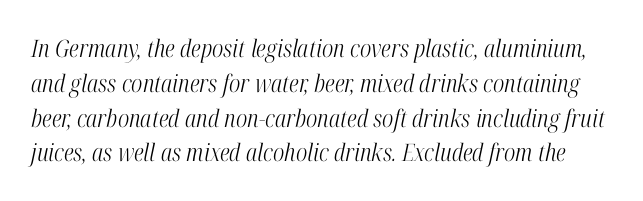
The image shows 24 px text type, italic (leaning right); set normal line spacing (1.45x), normal letter spacing, not underlined.
